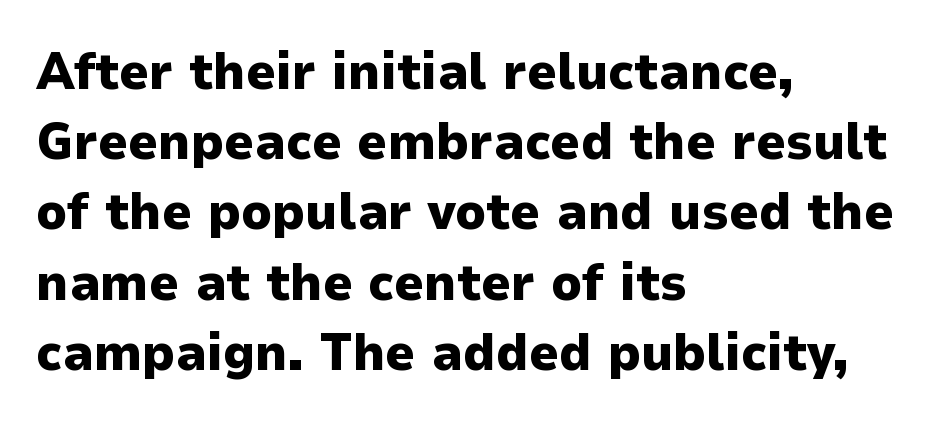
{"serif": "no", "italic": "no", "bold": "yes", "weight": "heavy", "width": "normal", "stroke_contrast": "low", "x_height": "medium", "monospaced": "no", "underline": "no", "align": "left", "line_spacing": "normal", "line_spacing_ratio": 1.35, "letter_spacing": "normal", "letter_spacing_em": 0.0, "glyph_px": 52}
